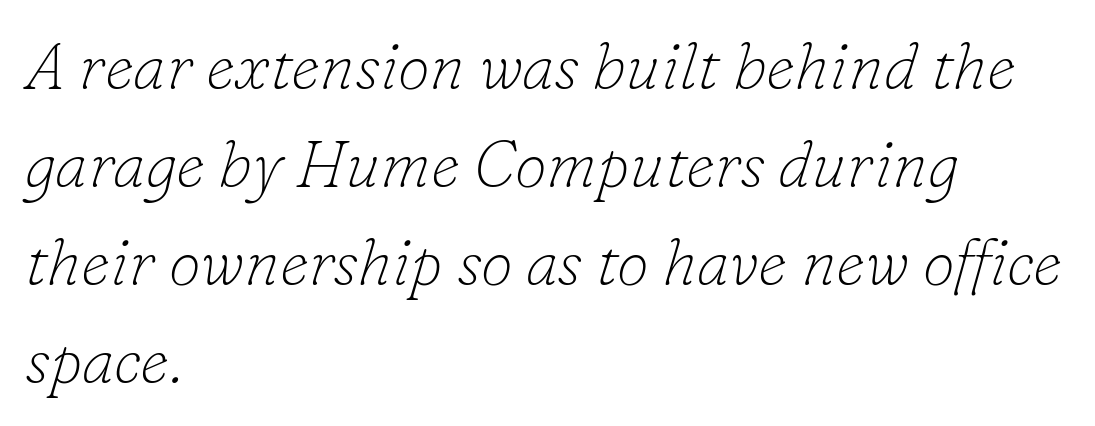
Q: Is the text bold? A: No.
Q: Is the text italic (slanted)? A: Yes, it leans right by about 16 degrees.
Q: Is the typeface a serif or a sans-serif typeface? A: Serif.
Q: Is the text underlined? A: No.
Q: How is the paragraph aligned? A: Left-aligned.
Q: Is the spacing between letters normal or unusually wide? A: Normal.
Q: Is the spacing between lines tight, normal or loose? A: Normal.
Q: Width (condensed, normal, or wide)? A: Normal.
Q: Stroke contrast? A: Low.
Q: x-height? A: Small.
Q: Monospaced? A: No.
